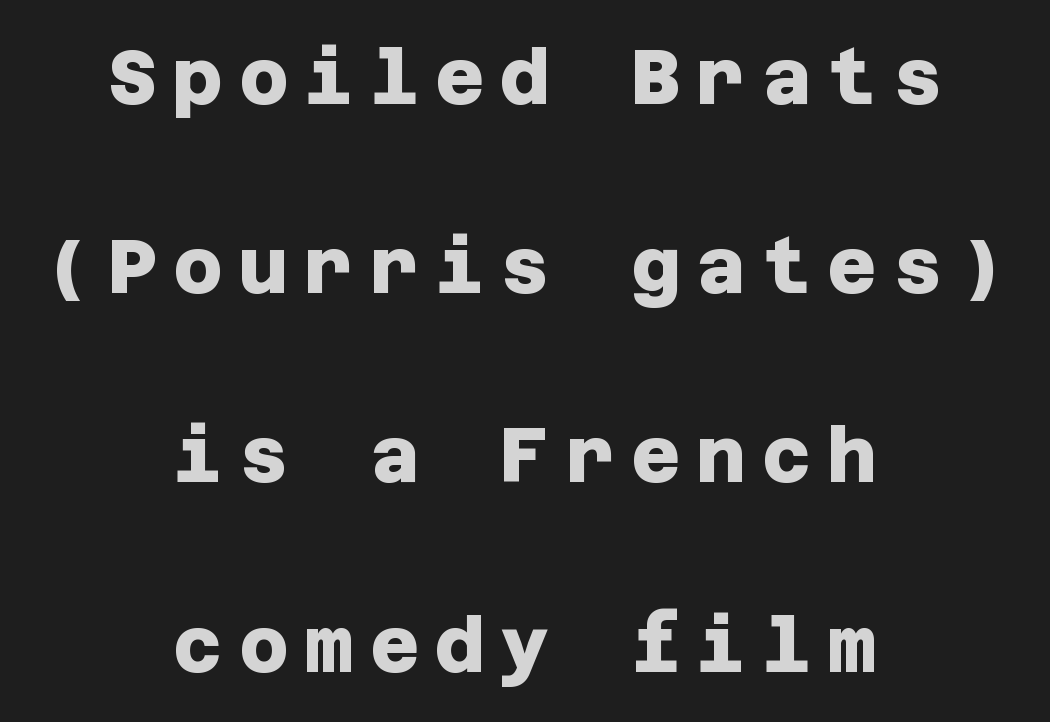
Q: Is the text bold? A: Yes.
Q: Is the typeface a serif or a sans-serif typeface? A: Sans-serif.
Q: Is the text underlined? A: No.
Q: How is the paragraph aligned? A: Centered.
Q: Is the spacing between letters normal or unusually wide? A: Unusually wide.
Q: Is the spacing between lines tight, normal or loose? A: Loose.
Q: Width (condensed, normal, or wide)? A: Normal.
Q: Stroke contrast? A: Low.
Q: x-height? A: Large.
